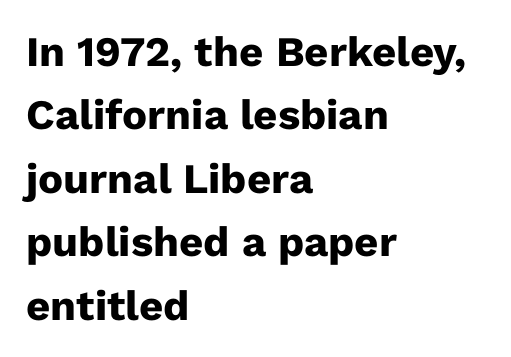
One glance says typical: line gaps are just what's usual. You could not count columns in this text — the font is proportionally spaced. Do the letters lean? They stand straight. Unlike a traditional serif, this face leaves its strokes unadorned. Caption: standard tracking, unaltered. The typesetting leans heavy: a genuine bold.
